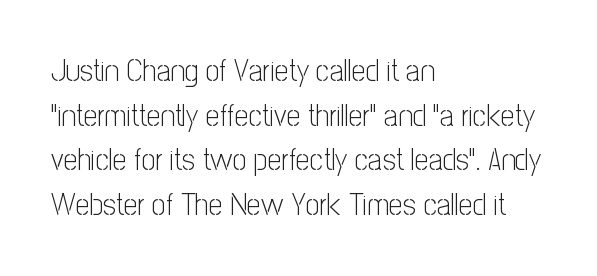
The image shows 31 px light, condensed sans-serif type, upright; set left-aligned, normal line spacing (1.44x), normal letter spacing, not underlined; low stroke contrast and a medium x-height.
